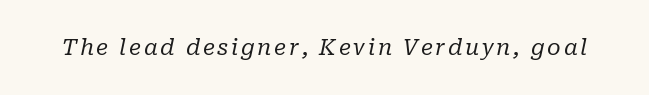
Q: Is the text bold? A: No.
Q: Is the text italic (slanted)? A: Yes, it leans right by about 10 degrees.
Q: Is the text underlined? A: No.
